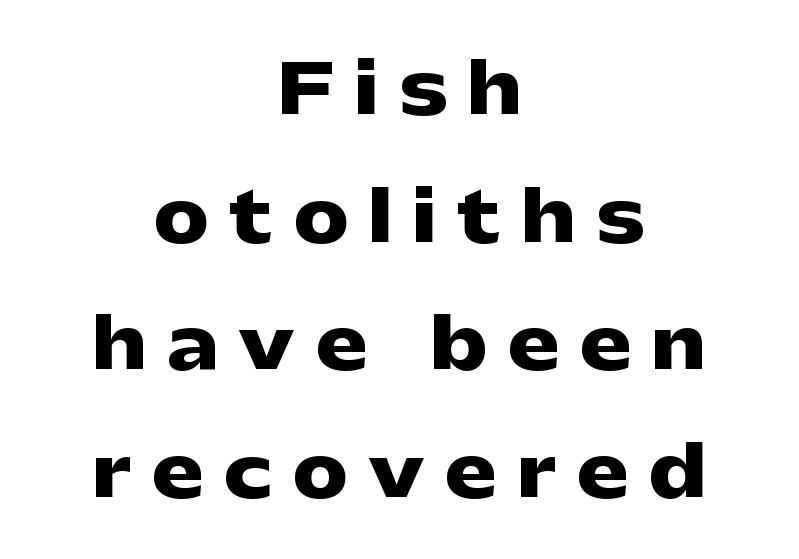
Q: Is the text bold? A: Yes.
Q: Is the text italic (slanted)? A: No, it is upright.
Q: Is the typeface a serif or a sans-serif typeface? A: Sans-serif.
Q: Is the text underlined? A: No.
Q: How is the paragraph aligned? A: Centered.
Q: Is the spacing between letters normal or unusually wide? A: Unusually wide.
Q: Width (condensed, normal, or wide)? A: Wide.
Q: Stroke contrast? A: Low.
Q: x-height? A: Medium.
Q: Monospaced? A: No.
